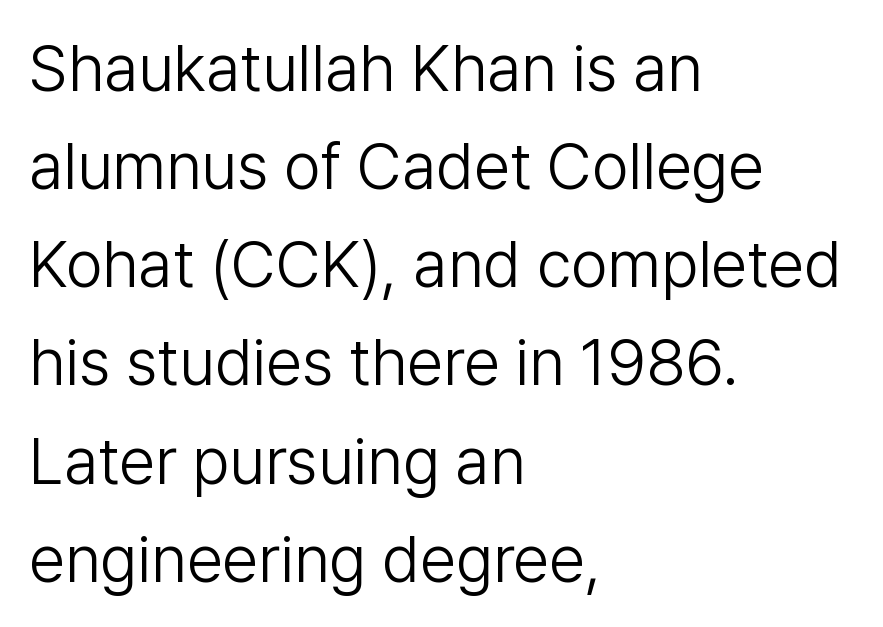
The image shows 65 px light sans-serif type, upright; set left-aligned, normal line spacing (1.51x), normal letter spacing, not underlined; low stroke contrast and a medium x-height.
